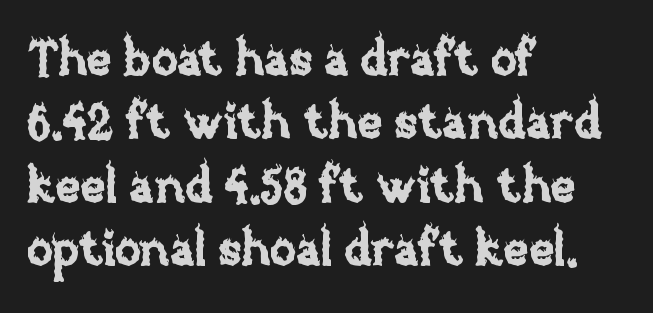
A typesetter would call this leading conventional body-copy spacing. Do the characters align in a grid? No, the font is proportional. Leftover space on each line is placed entirely after the last word. The space directly below the letters is spotless.
